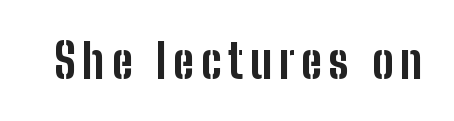
{"serif": "no", "italic": "no", "bold": "yes", "weight": "bold", "width": "condensed", "stroke_contrast": "low", "x_height": "medium", "monospaced": "no", "underline": "no", "glyph_px": 48}
